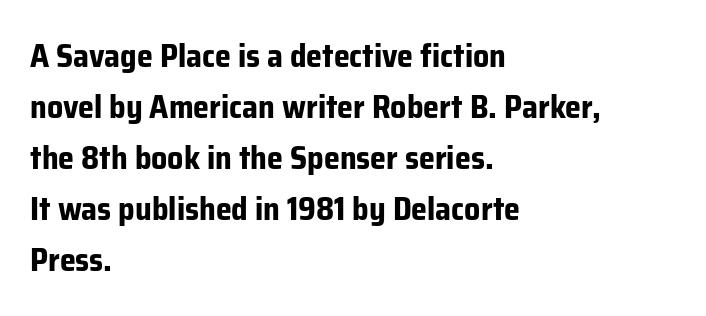
{"serif": "no", "italic": "no", "bold": "yes", "weight": "bold", "width": "normal", "stroke_contrast": "low", "x_height": "medium", "monospaced": "no", "underline": "no", "align": "left", "line_spacing": "normal", "line_spacing_ratio": 1.59, "letter_spacing": "normal", "letter_spacing_em": 0.0, "glyph_px": 32}
